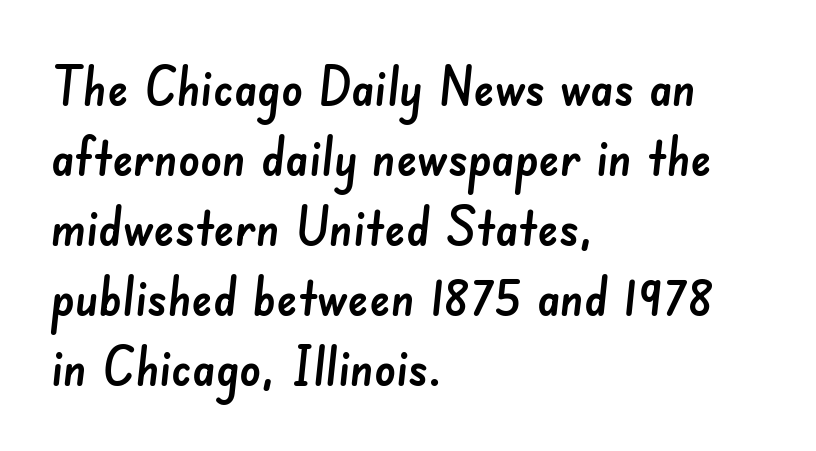
The image shows 53 px sans-serif type; set left-aligned, normal line spacing (1.32x), normal letter spacing, not underlined; low stroke contrast and a small x-height.
